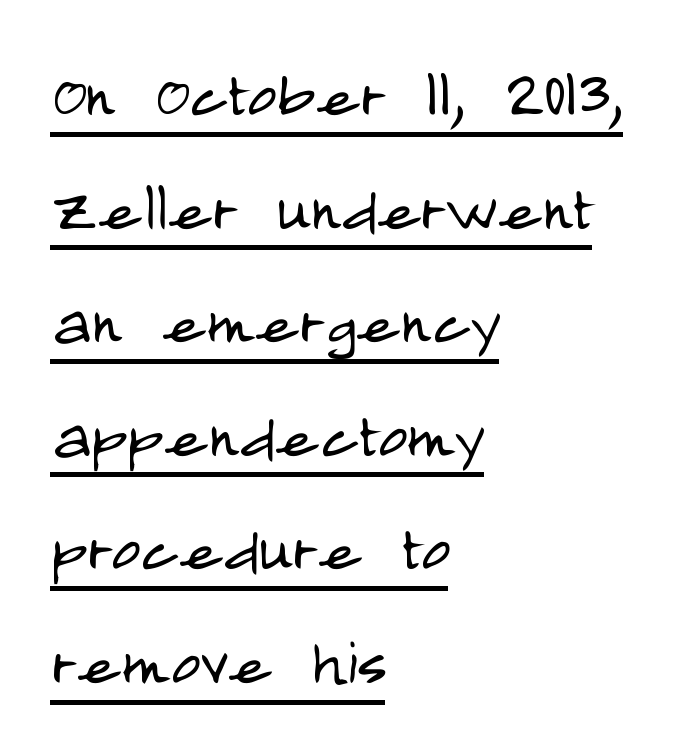
{"serif": "no", "italic": "no", "bold": "no", "weight": "light", "width": "condensed", "stroke_contrast": "low", "x_height": "large", "monospaced": "no", "underline": "yes", "align": "left", "line_spacing": "normal", "line_spacing_ratio": 1.42, "letter_spacing": "normal", "letter_spacing_em": 0.0, "glyph_px": 80}
